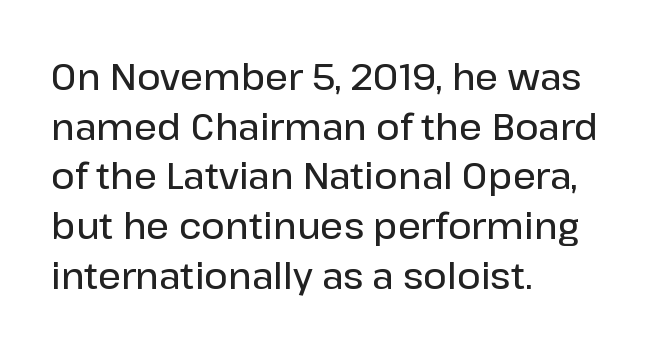
The image shows 36 px semibold sans-serif type, upright; set left-aligned, normal line spacing (1.38x), normal letter spacing, not underlined; low stroke contrast and a medium x-height.
